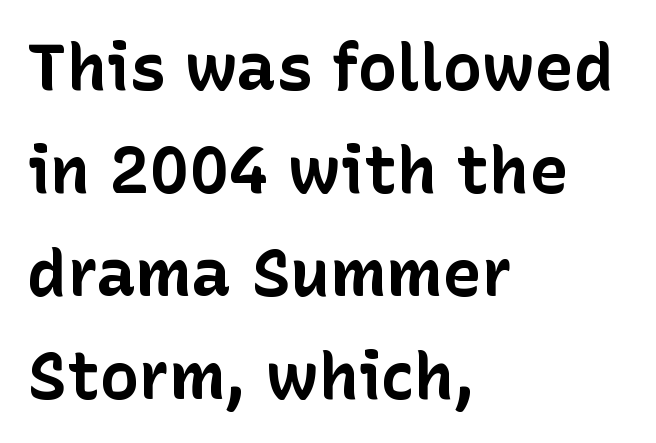
Q: Is the text bold? A: Yes.
Q: Is the text italic (slanted)? A: No, it is upright.
Q: Is the typeface a serif or a sans-serif typeface? A: Sans-serif.
Q: Is the text underlined? A: No.
Q: How is the paragraph aligned? A: Left-aligned.
Q: Is the spacing between letters normal or unusually wide? A: Normal.
Q: Is the spacing between lines tight, normal or loose? A: Normal.
Q: Width (condensed, normal, or wide)? A: Normal.
Q: Stroke contrast? A: Low.
Q: x-height? A: Medium.
Q: Monospaced? A: No.
